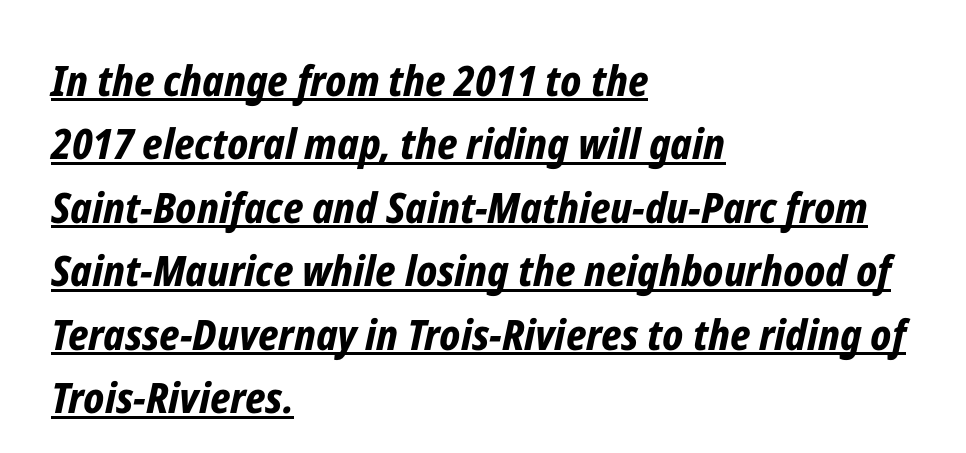
{"italic": "yes", "lean": "right", "slant_degrees": 12, "bold": "yes", "weight": "bold", "width": "condensed", "stroke_contrast": "low", "x_height": "medium", "monospaced": "no", "underline": "yes", "align": "left", "line_spacing": "normal", "line_spacing_ratio": 1.51, "letter_spacing": "normal", "letter_spacing_em": 0.0, "glyph_px": 42}
